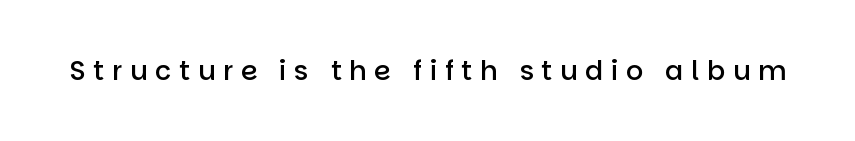
{"italic": "no", "bold": "semi", "underline": "no", "letter_spacing": "wide", "letter_spacing_em": 0.28, "glyph_px": 27}
